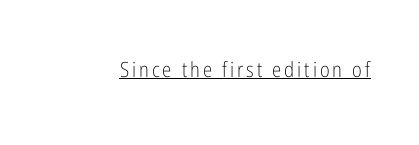
No extra ink here — the face is not bold. The rendered words wear a rule along their underside. Quick note: not italic, upright.
